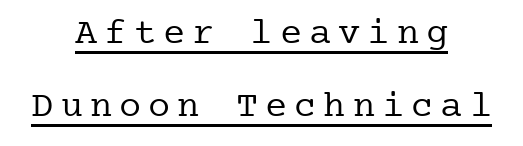
The image shows 37 px regular-weight serif type, upright; set centered, loose line spacing (1.98x), underlined; low stroke contrast and a medium x-height.
